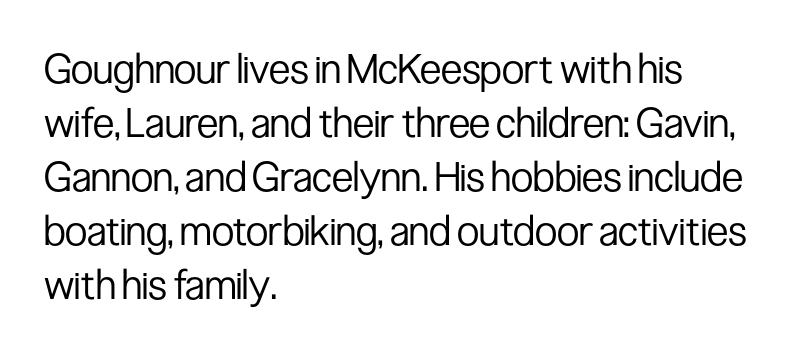
The image shows 41 px regular-weight, condensed sans-serif type, upright; set left-aligned, normal line spacing (1.32x), normal letter spacing, not underlined; low stroke contrast and a medium x-height.
